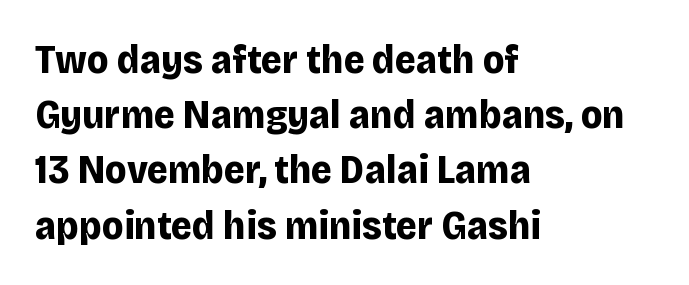
Q: Is the text bold? A: Yes.
Q: Is the text italic (slanted)? A: No, it is upright.
Q: Is the typeface a serif or a sans-serif typeface? A: Sans-serif.
Q: Is the text underlined? A: No.
Q: How is the paragraph aligned? A: Left-aligned.
Q: Is the spacing between letters normal or unusually wide? A: Normal.
Q: Is the spacing between lines tight, normal or loose? A: Normal.
Q: Width (condensed, normal, or wide)? A: Normal.
Q: Stroke contrast? A: Low.
Q: x-height? A: Large.
Q: Monospaced? A: No.
